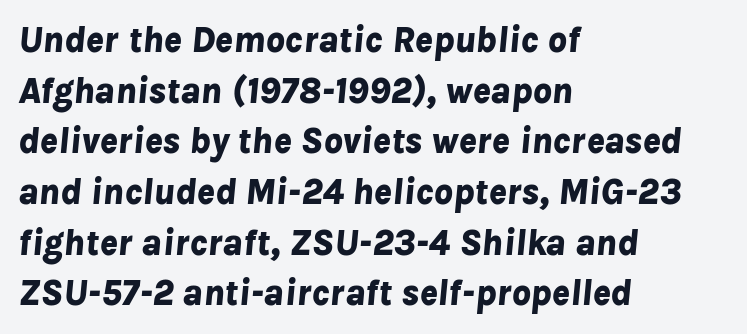
{"italic": "yes", "lean": "right", "slant_degrees": 8, "bold": "yes", "weight": "bold", "width": "normal", "stroke_contrast": "low", "x_height": "medium", "monospaced": "no", "underline": "no", "align": "left", "line_spacing": "normal", "line_spacing_ratio": 1.37, "letter_spacing": "normal", "letter_spacing_em": 0.0, "glyph_px": 37}
